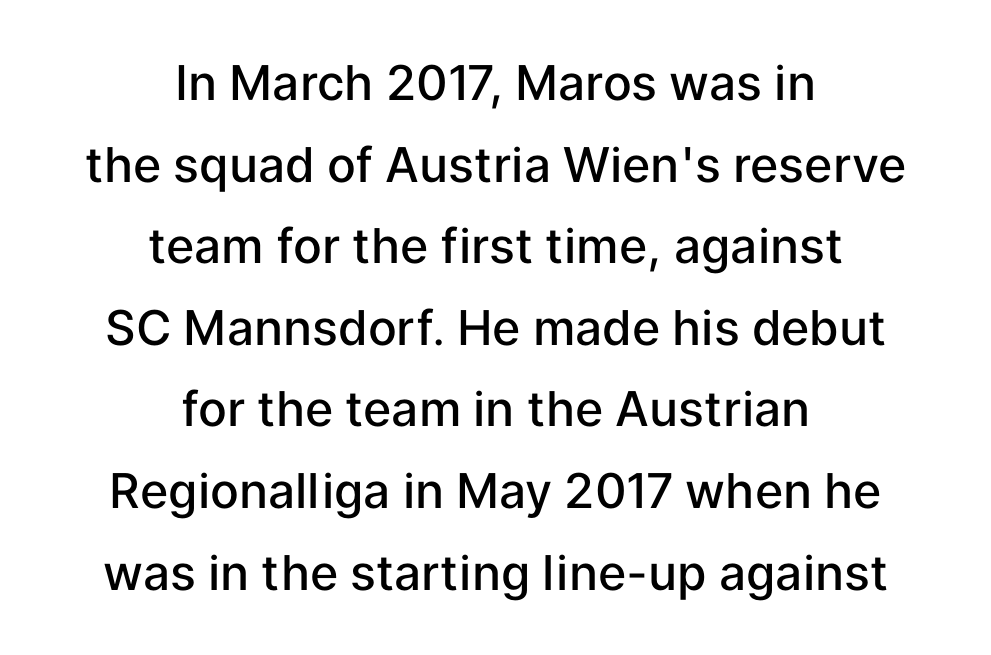
A sans-serif font was chosen for this passage. This is roman type, the default non-slanted kind. Tracking value appears to be zero — textbook default spacing. Weight check: semibold — heavier than regular, not quite bold. One-word summary of the alignment: center. The baseline area is clear.
